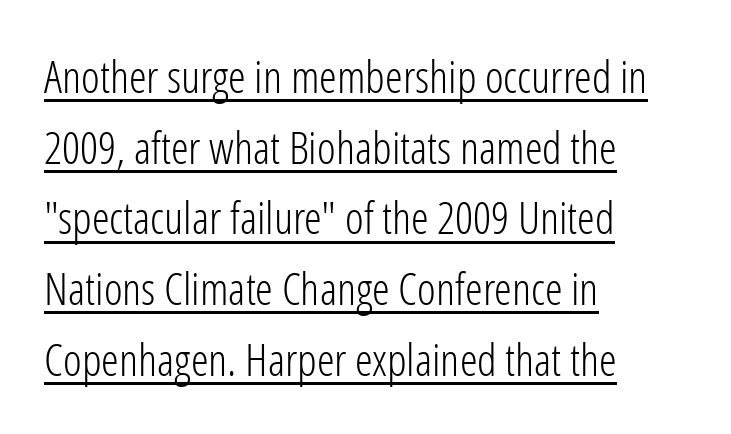
No chunkiness to these letters — they're not bold. Check the space under the baseline: a stroke is drawn there. There is no visible air inserted between adjacent glyphs. Leftover space on each line is placed entirely after the last word. I'd call this a sans setting — the letters go barefoot.
